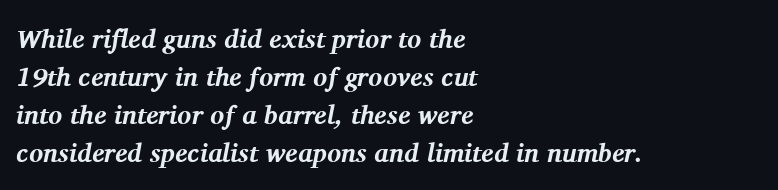
Q: Is the text bold? A: Yes.
Q: Is the text italic (slanted)? A: Yes, it leans right by about 11 degrees.
Q: Is the text underlined? A: No.
Q: How is the paragraph aligned? A: Left-aligned.
Q: Is the spacing between letters normal or unusually wide? A: Normal.
Q: Is the spacing between lines tight, normal or loose? A: Normal.
